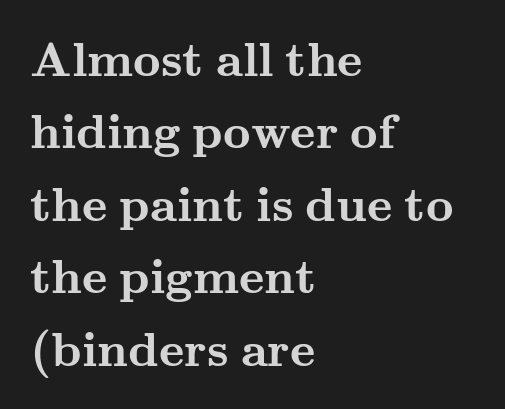
Observe the ordinary spacing: letters are neighbours, not strangers. Upright lettering throughout. Regarding serifs, this sample has them. If you measured baseline to baseline, you'd find a middling distance. These lines stack with their left ends in a neat column.
